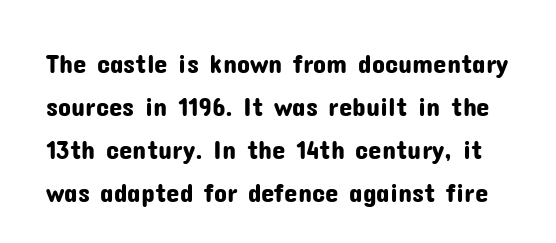
{"italic": "no", "underline": "no", "line_spacing": "normal", "line_spacing_ratio": 1.59, "letter_spacing": "normal", "letter_spacing_em": 0.0, "glyph_px": 27}
